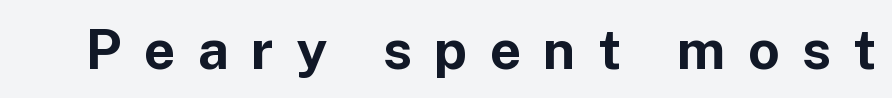
Rendered with straight, roman letterforms. Someone cranked the tracking dial way up on this one. These lines are composed in type without serifs. Clear beneath every line of the passage.
